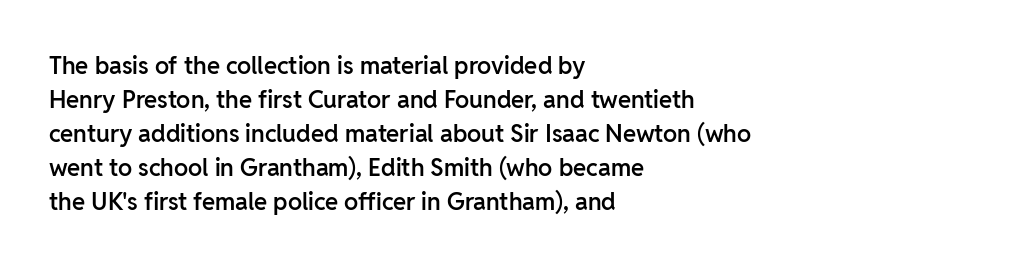
The image shows 24 px text type, upright; set left-aligned, normal line spacing (1.42x), normal letter spacing, not underlined.
